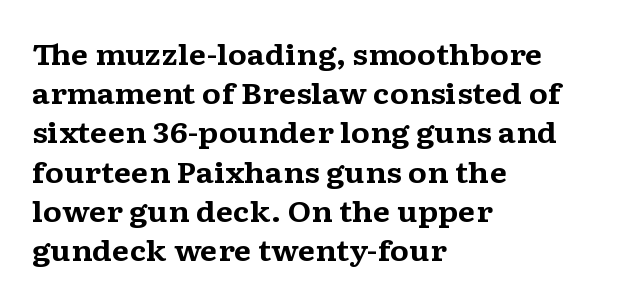
The image shows 28 px bold, wide serif type, upright; set left-aligned, normal line spacing (1.4x), normal letter spacing, not underlined; medium stroke contrast and a medium x-height.
